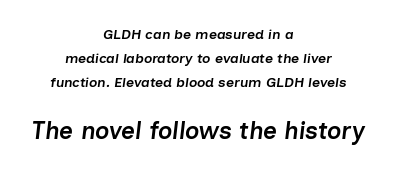
In this sample the second text group is rendered at the bigger scale. Which margin do the lines hug? Neither — every line sits in the middle. Quick note: italic. These lines keep a tight, regular rhythm from letter to letter. Unmarked baselines from the first word to the last. Compared with an ordinary text face, these strokes are moderately heavier — a semibold.
